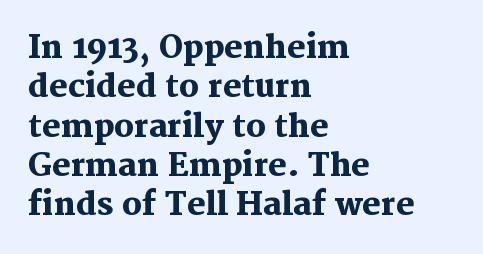
The image shows 31 px heavy serif type, upright; set left-aligned, normal line spacing (1.27x), normal letter spacing, not underlined; medium stroke contrast and a medium x-height.
